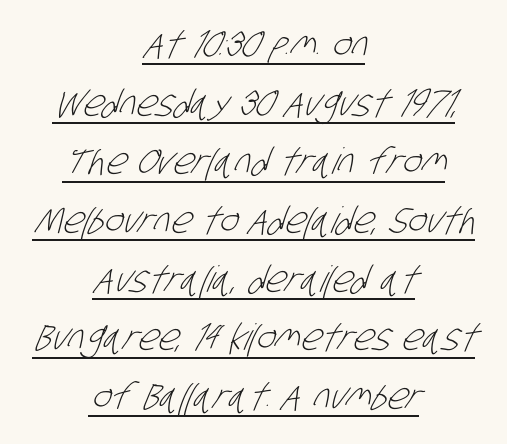
Do the characters align in a grid? No, the font is proportional. The passage shown stacks its lines at a standard gap. The glyphs in this specimen are sans serif. Centered paragraph, ragged on both sides. This sample uses plain, unmodified letter spacing.
